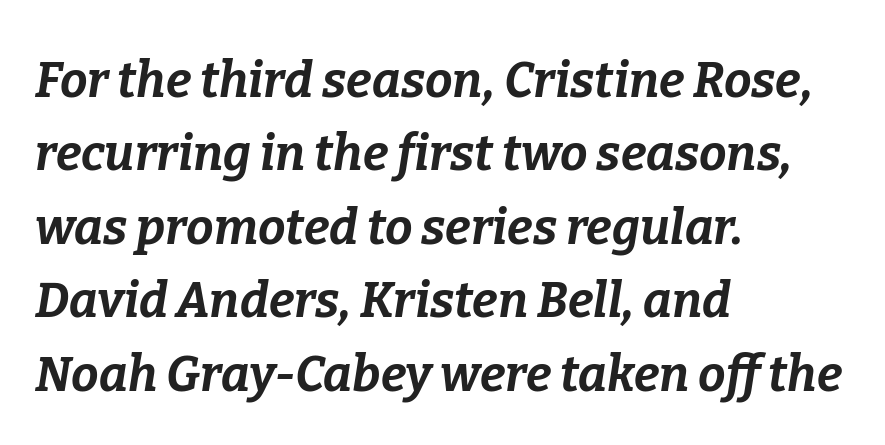
On the weight axis this lands at bold, roughly 700. All the whitespace from short lines collects on the right. Italic? Definitely — the glyphs are oblique. Glyph-to-glyph distance matches everyday printed text.
